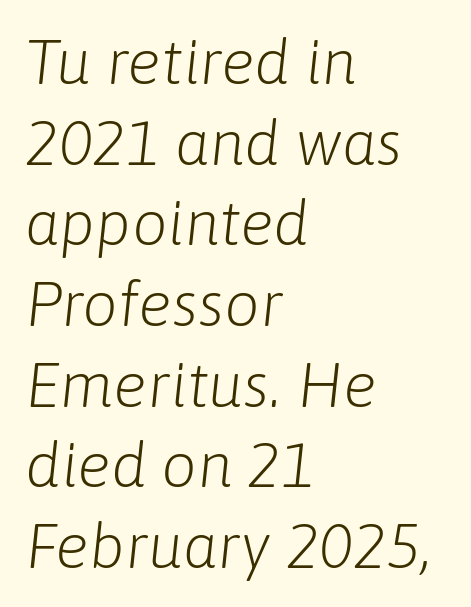
The image shows 63 px light type, italic (leaning right); set left-aligned, normal line spacing (1.28x), normal letter spacing, not underlined; low stroke contrast and a medium x-height.
